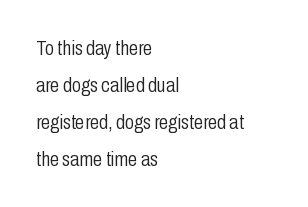
Tracking value appears to be zero — textbook default spacing. The space beneath each line is pristine and unruled. Stroke mass is kept to a normal reading level or below. Unlike italic type, these characters show no tilt at all. Each line starts at the same left margin while the right side varies.
